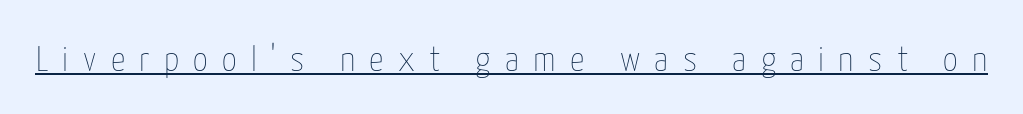
The image shows 36 px thin, condensed type, upright; set unusually wide letter spacing (+0.4 em), underlined; low stroke contrast and a medium x-height.
